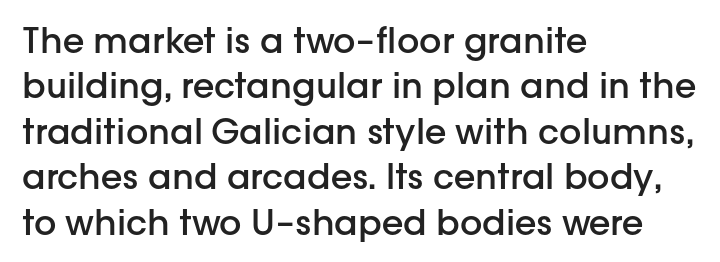
The axis of the letterforms is exactly vertical. Honestly, the row spacing looks completely unremarkable. In terms of letterspacing, this is plain default setting. As a designer I'd log this as weight 600, semibold. The text was rendered using a sans face with plain stroke endings. The text block is weighted toward the left margin, trailing off unevenly rightward.
